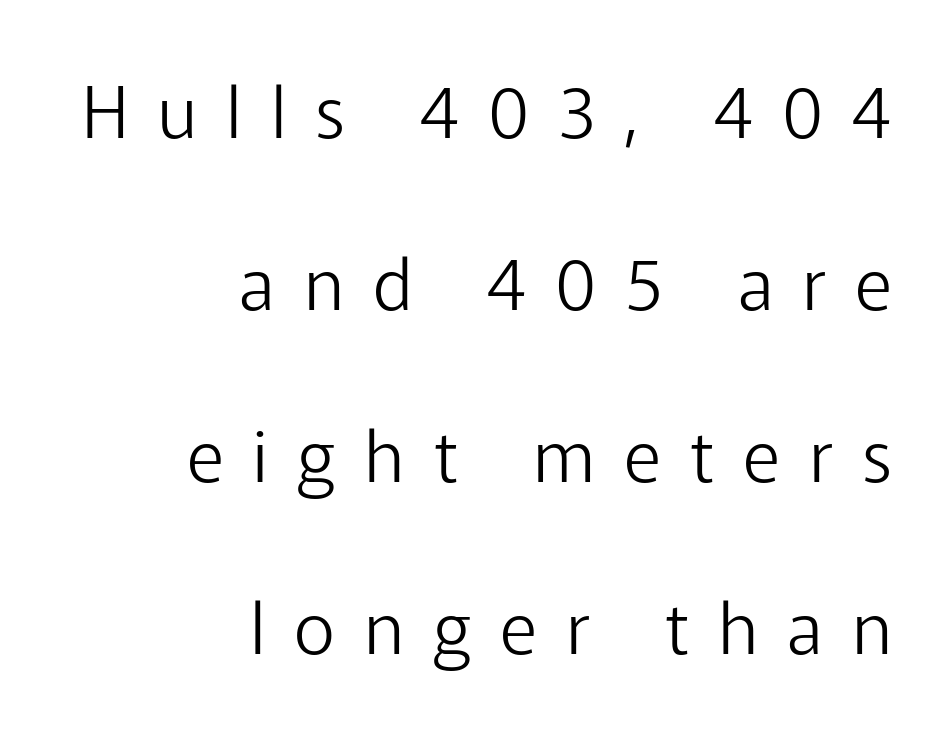
Unmarked baselines from the first word to the last. A typesetter would call this heavily tracked-out type. The typeface has the unassuming heft of standard copy or less. Serifs: no, the terminals of the letterforms are clean. One-word summary of the alignment: right. The lettering stays uniformly vertical, giving the passage a roman look.
